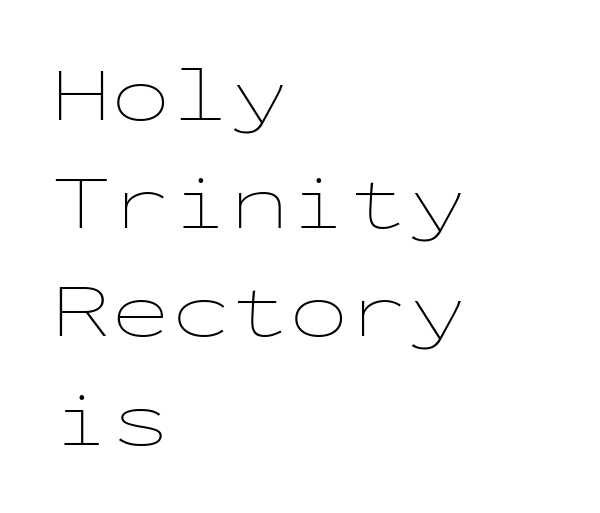
Do the letters lean? They stand straight. Whoever set this chose a conventional vertical rhythm. Caption: multi-line text, flush left, ragged right. Is the stroke heavy? The answer is a plain regular-or-lighter.
